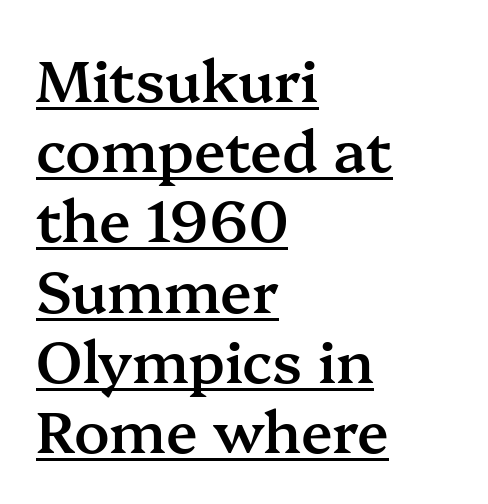
Q: Is the text bold? A: Semi-bold.
Q: Is the text italic (slanted)? A: No, it is upright.
Q: Is the typeface a serif or a sans-serif typeface? A: Serif.
Q: Is the text underlined? A: Yes.
Q: How is the paragraph aligned? A: Left-aligned.
Q: Is the spacing between letters normal or unusually wide? A: Normal.
Q: Width (condensed, normal, or wide)? A: Normal.
Q: Stroke contrast? A: Medium.
Q: x-height? A: Medium.
Q: Monospaced? A: No.
